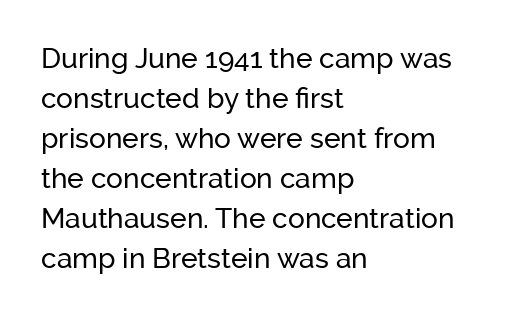
Q: Is the text italic (slanted)? A: No, it is upright.
Q: Is the typeface a serif or a sans-serif typeface? A: Sans-serif.
Q: Is the text underlined? A: No.
Q: How is the paragraph aligned? A: Left-aligned.
Q: Is the spacing between letters normal or unusually wide? A: Normal.
Q: Is the spacing between lines tight, normal or loose? A: Normal.
Q: Width (condensed, normal, or wide)? A: Normal.
Q: Stroke contrast? A: Low.
Q: x-height? A: Medium.
Q: Monospaced? A: No.
